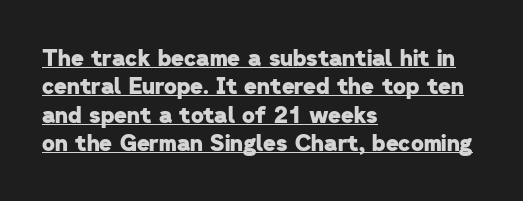
{"bold": "yes", "underline": "yes", "align": "left", "line_spacing": "normal", "line_spacing_ratio": 1.29, "letter_spacing": "normal", "letter_spacing_em": 0.0, "glyph_px": 22}
